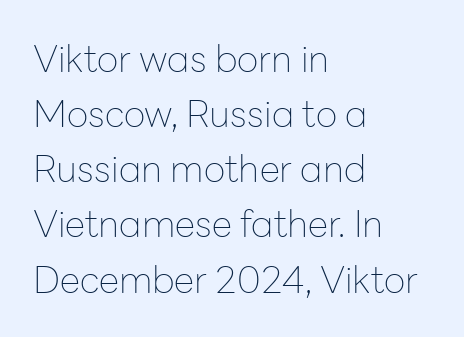
{"serif": "no", "italic": "no", "bold": "no", "weight": "thin", "width": "normal", "stroke_contrast": "low", "x_height": "medium", "monospaced": "no", "underline": "no", "align": "left", "line_spacing": "normal", "line_spacing_ratio": 1.49, "letter_spacing": "normal", "letter_spacing_em": 0.0, "glyph_px": 37}
